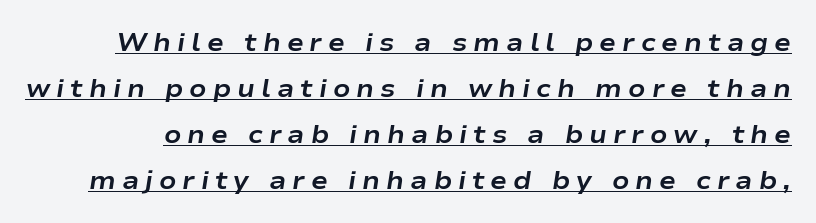
Weight: bold. The specimen includes a rule beneath the text block's lines. Words appear elongated and porous because spacing is wide. Is the type slanted? Yes — the strokes lean at a clear angle.
